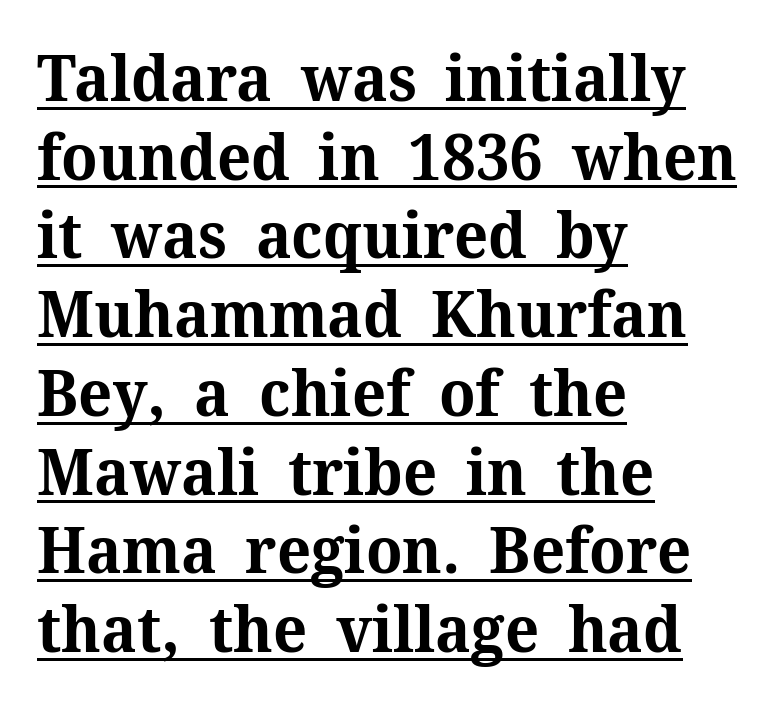
Q: Is the text bold? A: Yes.
Q: Is the text italic (slanted)? A: No, it is upright.
Q: Is the typeface a serif or a sans-serif typeface? A: Serif.
Q: Is the text underlined? A: Yes.
Q: How is the paragraph aligned? A: Left-aligned.
Q: Is the spacing between letters normal or unusually wide? A: Normal.
Q: Width (condensed, normal, or wide)? A: Normal.
Q: Stroke contrast? A: Medium.
Q: x-height? A: Medium.
Q: Monospaced? A: No.
